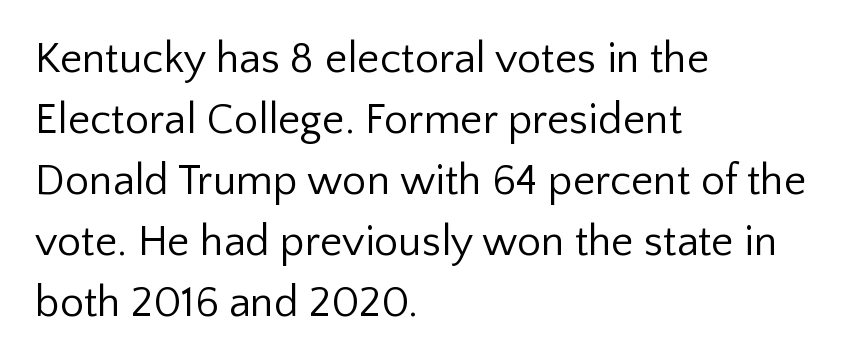
The image shows 43 px regular-weight sans-serif type, upright; set left-aligned, normal line spacing (1.42x), normal letter spacing, not underlined; low stroke contrast and a medium x-height.
